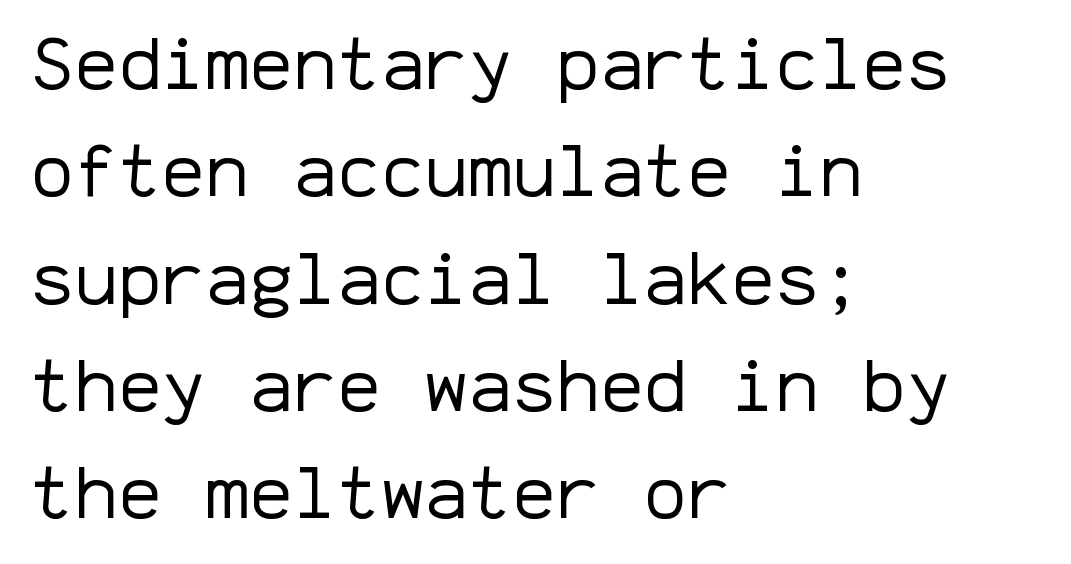
Q: Is the text bold? A: No.
Q: Is the text italic (slanted)? A: No, it is upright.
Q: Is the typeface a serif or a sans-serif typeface? A: Sans-serif.
Q: Is the text underlined? A: No.
Q: How is the paragraph aligned? A: Left-aligned.
Q: Is the spacing between letters normal or unusually wide? A: Normal.
Q: Is the spacing between lines tight, normal or loose? A: Normal.
Q: Width (condensed, normal, or wide)? A: Normal.
Q: Stroke contrast? A: Low.
Q: x-height? A: Medium.
Q: Monospaced? A: Yes.
